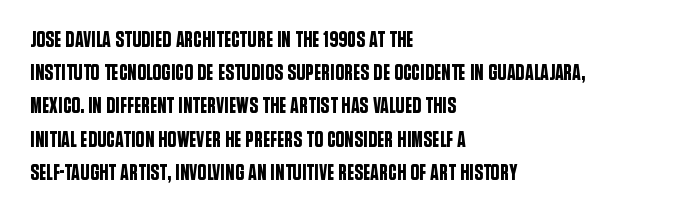
Q: Is the text italic (slanted)? A: No, it is upright.
Q: Is the text underlined? A: No.
Q: How is the paragraph aligned? A: Left-aligned.
Q: Is the spacing between letters normal or unusually wide? A: Normal.
Q: Is the spacing between lines tight, normal or loose? A: Normal.
